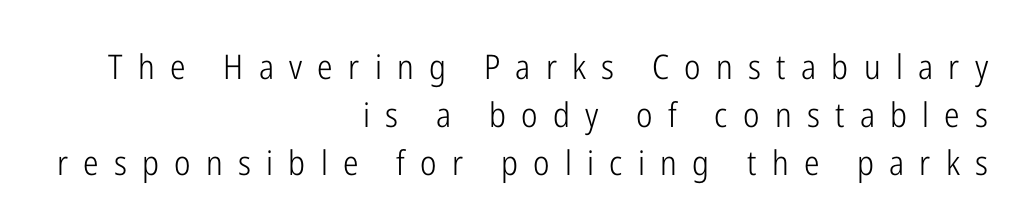
{"serif": "no", "italic": "no", "bold": "no", "weight": "light", "width": "condensed", "stroke_contrast": "low", "x_height": "medium", "monospaced": "no", "underline": "no", "align": "right", "line_spacing": "normal", "line_spacing_ratio": 1.41, "letter_spacing": "wide", "letter_spacing_em": 0.45, "glyph_px": 34}
